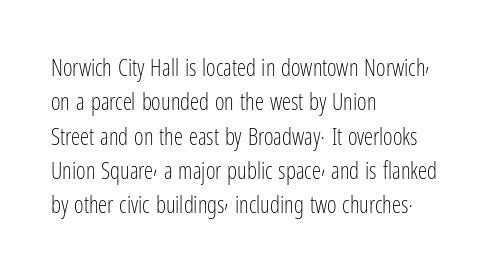
{"italic": "no", "bold": "no", "underline": "no", "align": "left", "line_spacing": "normal", "line_spacing_ratio": 1.49, "letter_spacing": "normal", "letter_spacing_em": 0.0, "glyph_px": 23}
